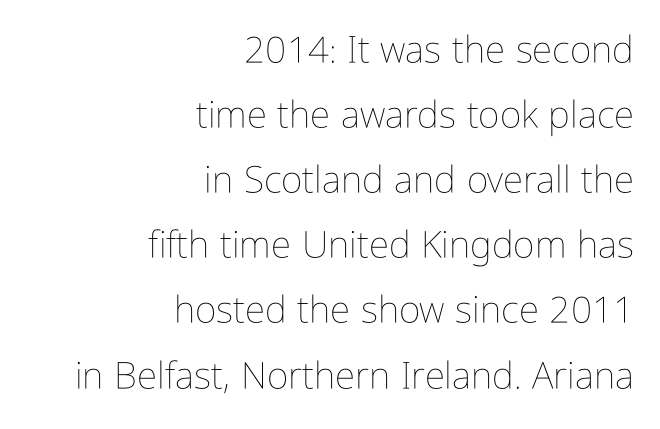
The image shows 37 px thin, condensed type, upright; set right-aligned, line spacing 1.76x, normal letter spacing, not underlined; low stroke contrast and a medium x-height.
